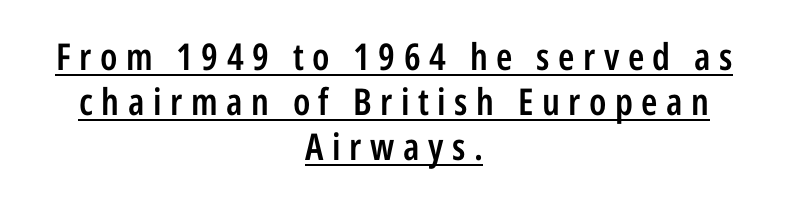
Q: Is the text bold? A: Semi-bold.
Q: Is the text italic (slanted)? A: No, it is upright.
Q: Is the typeface a serif or a sans-serif typeface? A: Sans-serif.
Q: Is the text underlined? A: Yes.
Q: How is the paragraph aligned? A: Centered.
Q: Is the spacing between letters normal or unusually wide? A: Unusually wide.
Q: Width (condensed, normal, or wide)? A: Condensed.
Q: Stroke contrast? A: Low.
Q: x-height? A: Medium.
Q: Monospaced? A: No.
